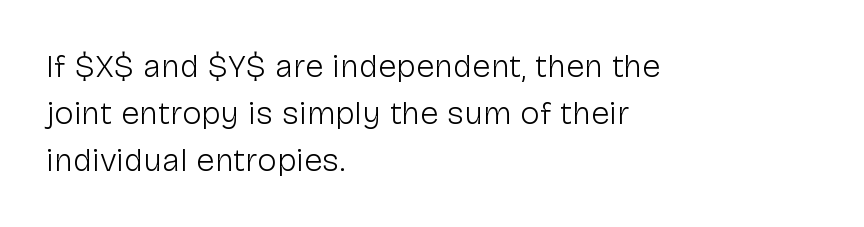
{"serif": "no", "italic": "no", "bold": "no", "weight": "light", "width": "normal", "stroke_contrast": "low", "x_height": "medium", "monospaced": "no", "underline": "no", "align": "left", "line_spacing": "normal", "line_spacing_ratio": 1.43, "letter_spacing": "normal", "letter_spacing_em": 0.0, "glyph_px": 33}
